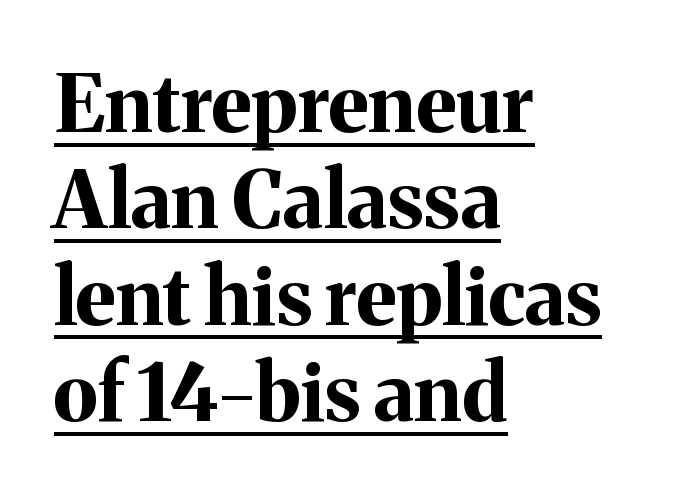
The image shows 79 px bold serif type, upright; set left-aligned, line spacing 1.22x, normal letter spacing, underlined; medium stroke contrast and a medium x-height.
